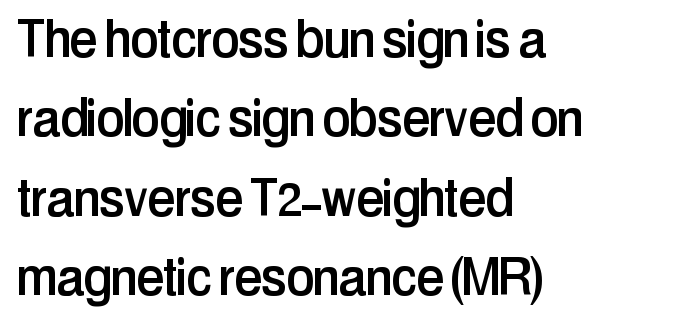
{"serif": "no", "italic": "no", "width": "condensed", "stroke_contrast": "low", "x_height": "medium", "monospaced": "no", "underline": "no", "align": "left", "line_spacing": "normal", "line_spacing_ratio": 1.26, "letter_spacing": "normal", "letter_spacing_em": 0.0, "glyph_px": 63}
